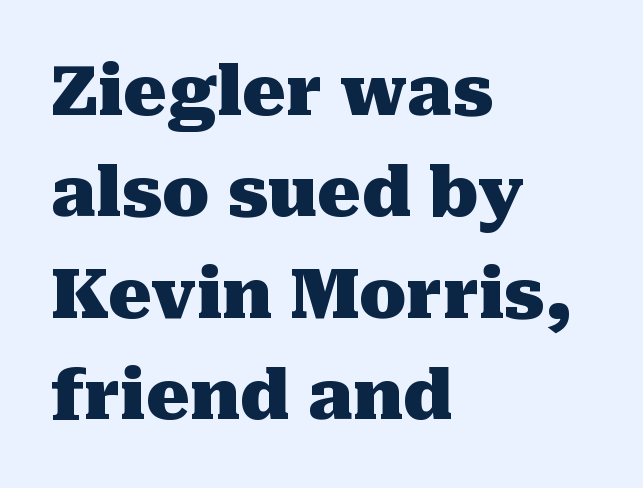
Q: Is the text bold? A: Yes.
Q: Is the text italic (slanted)? A: No, it is upright.
Q: Is the typeface a serif or a sans-serif typeface? A: Serif.
Q: Is the text underlined? A: No.
Q: How is the paragraph aligned? A: Left-aligned.
Q: Is the spacing between letters normal or unusually wide? A: Normal.
Q: Is the spacing between lines tight, normal or loose? A: Normal.
Q: Width (condensed, normal, or wide)? A: Normal.
Q: Stroke contrast? A: Medium.
Q: x-height? A: Medium.
Q: Monospaced? A: No.
